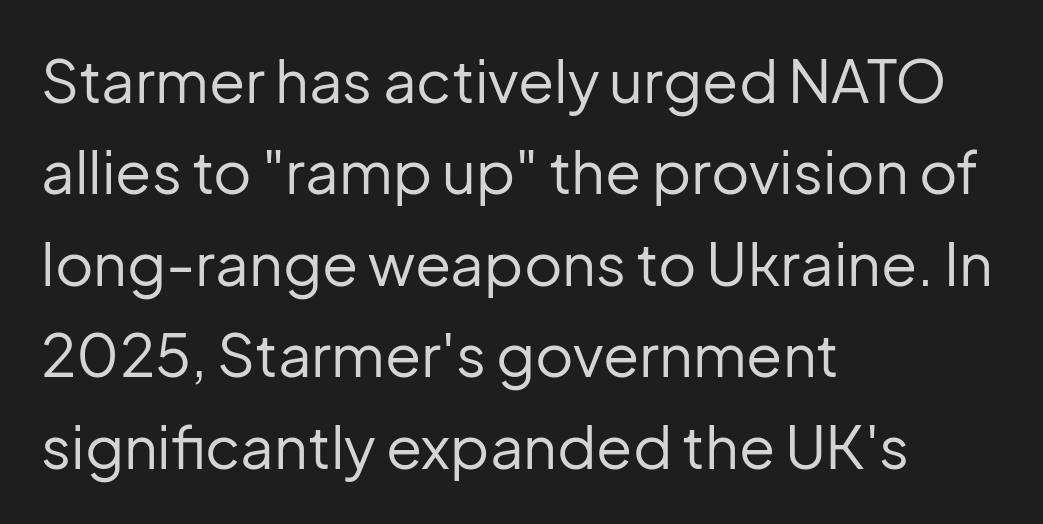
The image shows 59 px regular-weight sans-serif type, upright; set left-aligned, normal line spacing (1.55x), normal letter spacing, not underlined; low stroke contrast and a medium x-height.
